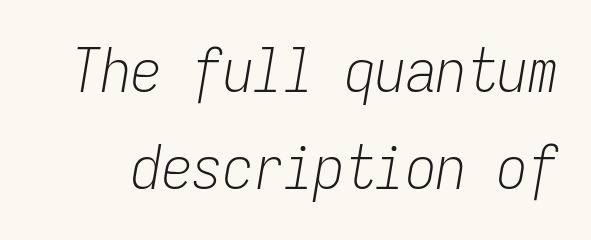
These lines sit exactly where default settings would place them. The letters are slanted; this is an italic face. Each letter, wide or thin by design, is forced into the same width here. Stems and bowls with no extra thickness — not bold. Each word holds together tightly as a unit, with standard inter-letter gaps.
